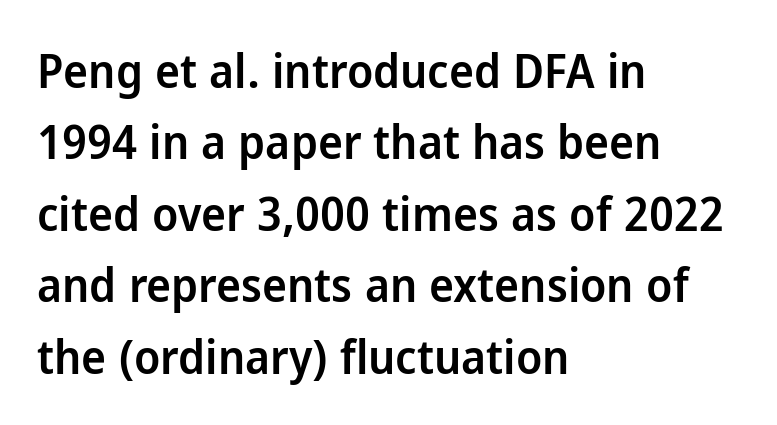
To sum up the face: it is a sans, with no serifs. No word sits above an underline. Here the glyphs are tracked normally, forming tight word shapes. The glyphs have the mass of a demibold cut, below bold.
